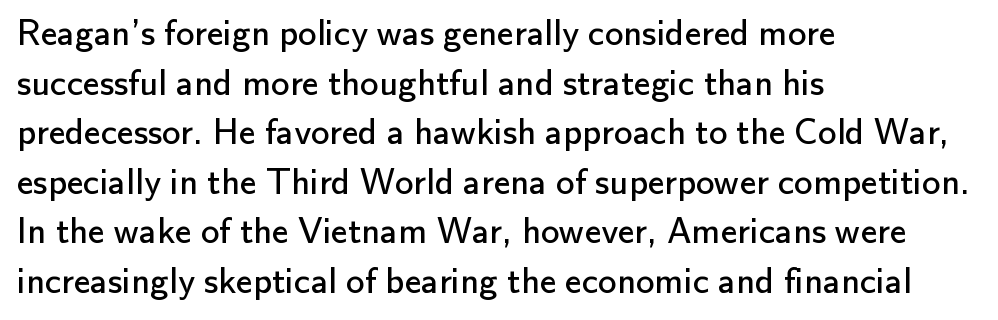
The image shows 37 px regular-weight sans-serif type, upright; set left-aligned, normal line spacing (1.34x), normal letter spacing, not underlined; low stroke contrast and a small x-height.
